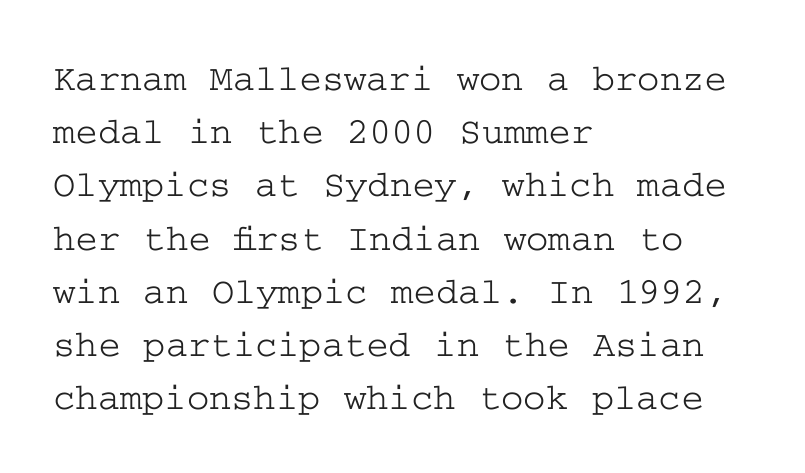
The image shows 38 px wide serif type, upright; set left-aligned, normal line spacing (1.4x), normal letter spacing, not underlined; low stroke contrast and a medium x-height.
